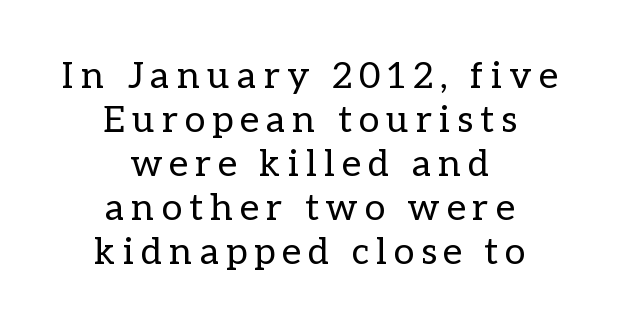
The image shows 37 px regular-weight type, upright; set centered, line spacing 1.19x, unusually wide letter spacing (+0.2 em), not underlined; low stroke contrast and a medium x-height.
